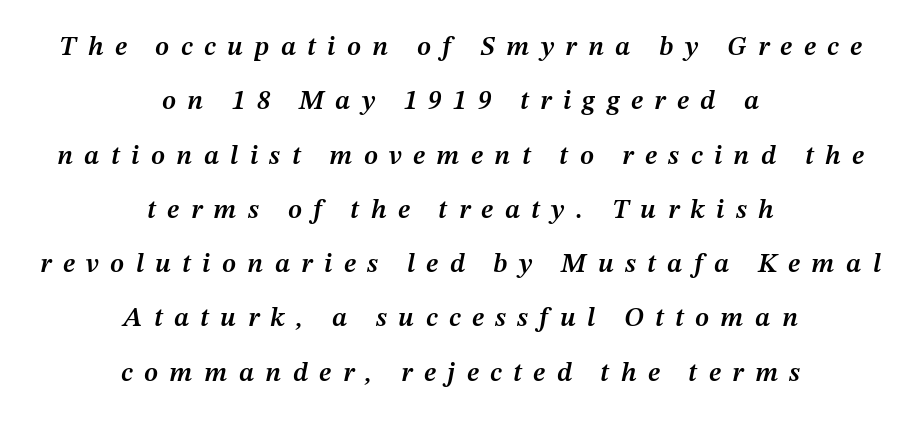
The image shows 27 px text type, italic (leaning right); set centered, loose line spacing (2.01x), unusually wide letter spacing (+0.42 em), not underlined.
